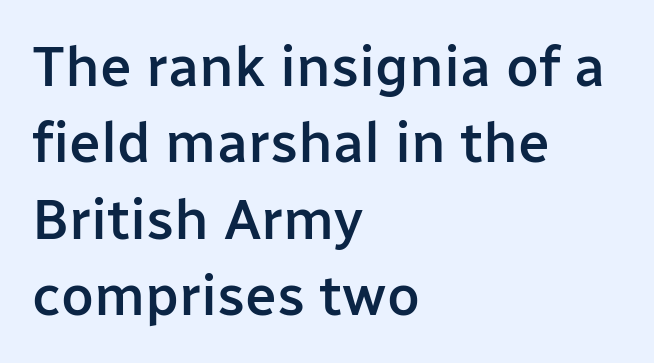
{"serif": "no", "italic": "no", "bold": "semi", "weight": "semibold", "width": "normal", "stroke_contrast": "low", "x_height": "medium", "monospaced": "no", "underline": "no", "align": "left", "line_spacing": "normal", "line_spacing_ratio": 1.34, "letter_spacing": "normal", "letter_spacing_em": 0.0, "glyph_px": 57}
